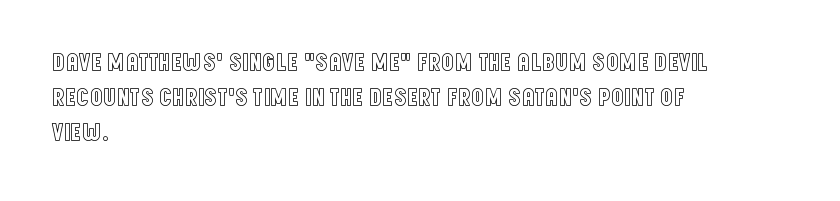
Posture: straight, roman, zero tilt. This rendering uses left alignment, leaving the right contour irregular. This sample keeps an unexceptional amount of space between lines. Bare-footed words on every line.
